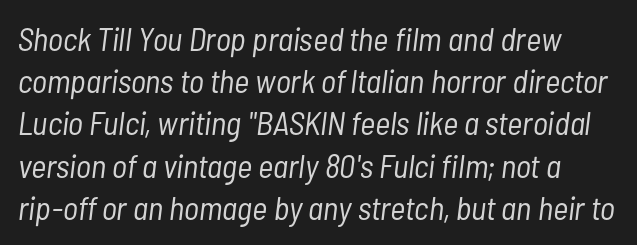
The image shows 33 px light, condensed type, italic (leaning right); set normal line spacing (1.28x), normal letter spacing, not underlined; low stroke contrast and a medium x-height.
